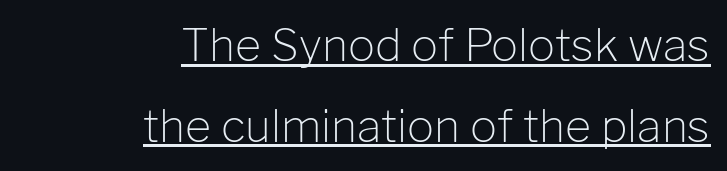
The image shows 45 px light sans-serif type, upright; set right-aligned, line spacing 1.79x, normal letter spacing, underlined; low stroke contrast and a medium x-height.
